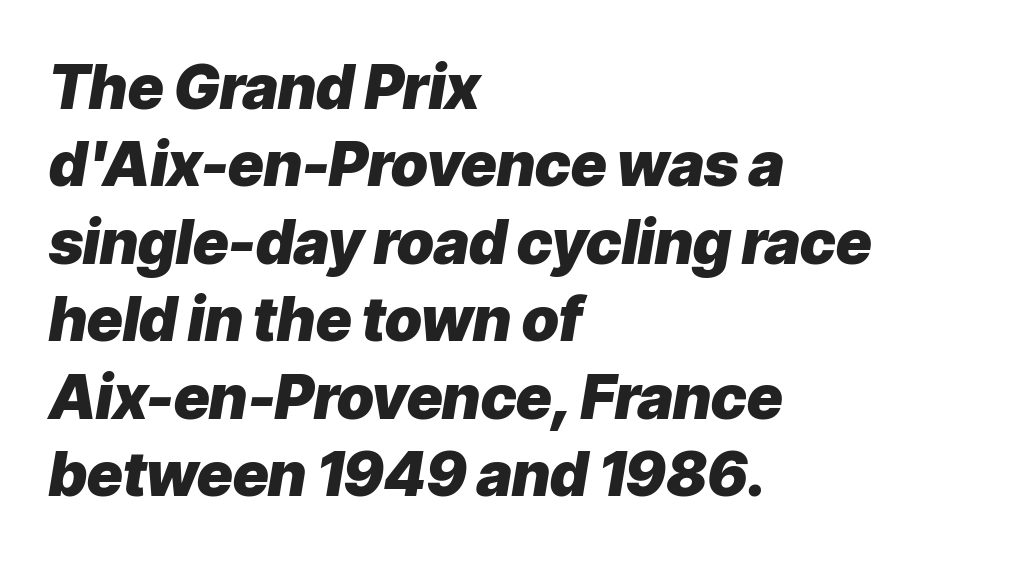
Line spacing here is normal. Does the weight exceed regular? Yes, all the way to bold. Visually the block forms a straight wall on the left and a jagged coastline on the right. Tall strokes in this sample are angled rather than plumb. The letters advance in unequal steps, a hallmark of proportional type. Check under the words: just untouched page.
